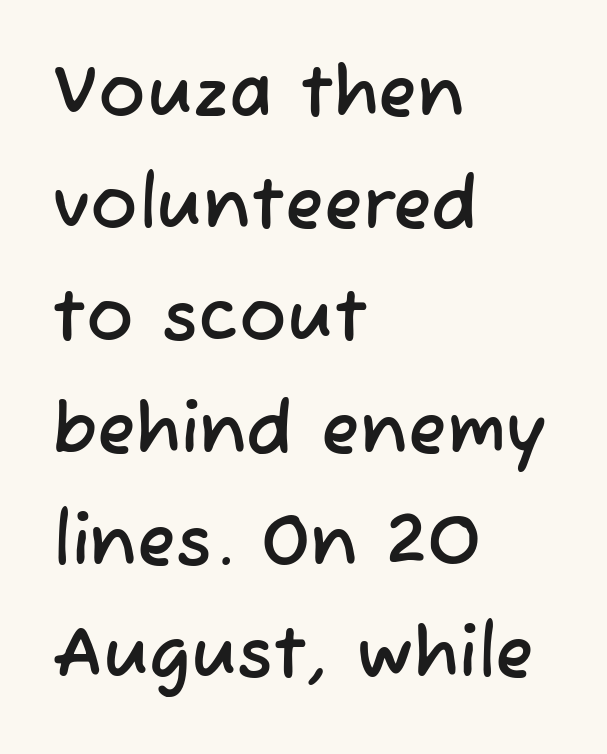
{"serif": "no", "width": "normal", "stroke_contrast": "low", "x_height": "medium", "monospaced": "no", "underline": "no", "align": "left", "line_spacing": "normal", "line_spacing_ratio": 1.58, "letter_spacing": "normal", "letter_spacing_em": 0.0, "glyph_px": 71}
